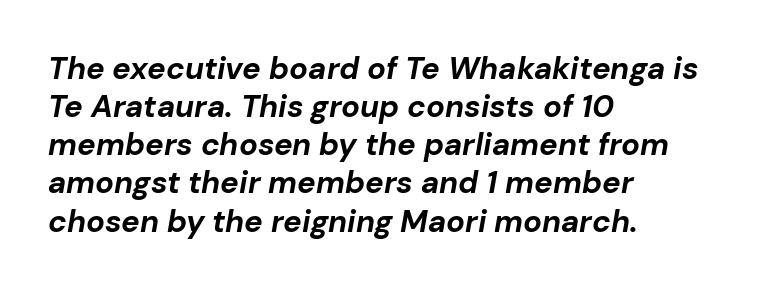
The image shows 31 px bold type, italic (leaning right); set left-aligned, line spacing 1.23x, normal letter spacing, not underlined; low stroke contrast and a medium x-height.
